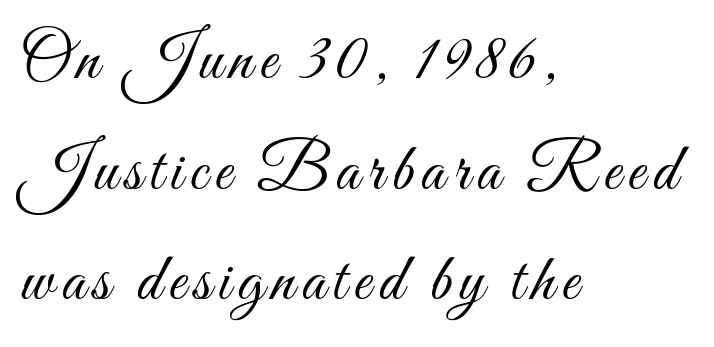
Each letter keeps its own natural width here, so spacing adapts to shape. Decoration check: the copy has no underline. Each line starts at the same left margin while the right side varies. Stem width sits at or under what a default text font uses.
